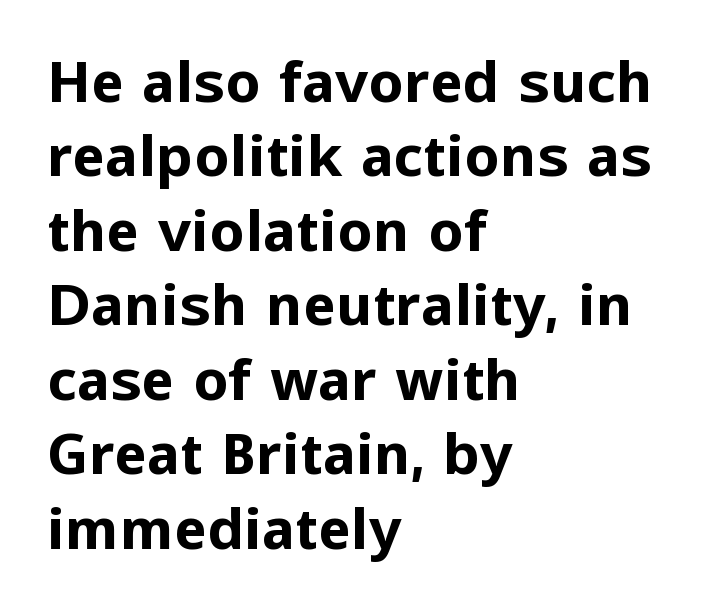
Q: Is the text bold? A: Yes.
Q: Is the text italic (slanted)? A: No, it is upright.
Q: Is the typeface a serif or a sans-serif typeface? A: Sans-serif.
Q: Is the text underlined? A: No.
Q: How is the paragraph aligned? A: Left-aligned.
Q: Is the spacing between letters normal or unusually wide? A: Normal.
Q: Is the spacing between lines tight, normal or loose? A: Normal.
Q: Width (condensed, normal, or wide)? A: Normal.
Q: Stroke contrast? A: Low.
Q: x-height? A: Medium.
Q: Monospaced? A: No.
